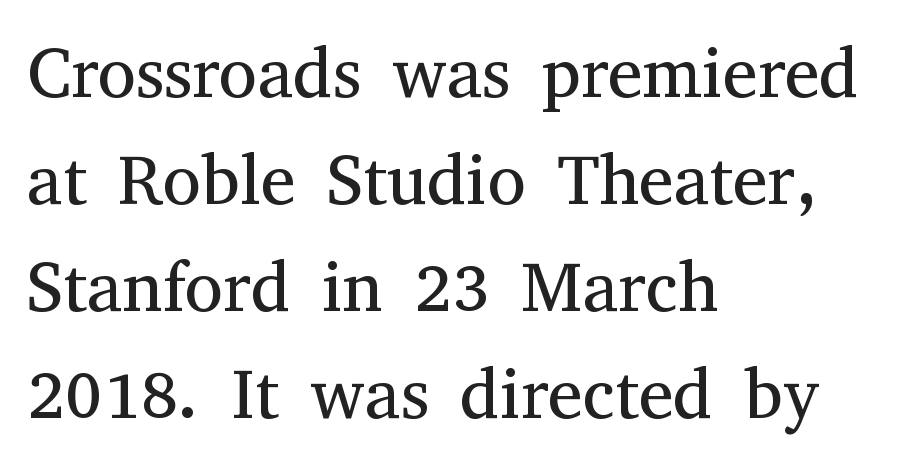
The image shows 70 px regular-weight serif type, upright; set left-aligned, normal line spacing (1.53x), normal letter spacing, not underlined; medium stroke contrast and a medium x-height.
